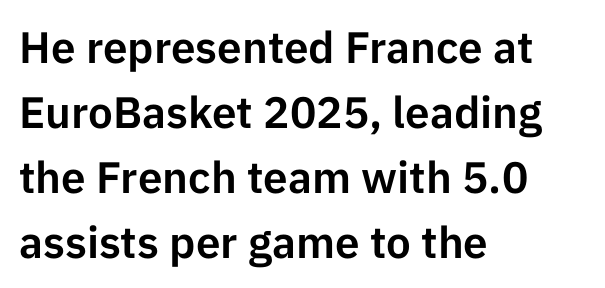
Check where the strokes stop: nothing finishes them off — pure sans. Is there much room between lines? A standard amount, neither cramped nor airy. Rendered with straight, roman letterforms. Leftover space on each line is placed entirely after the last word. The glyphs are unaccompanied by any horizontal stroke below them. These lines keep a tight, regular rhythm from letter to letter.
